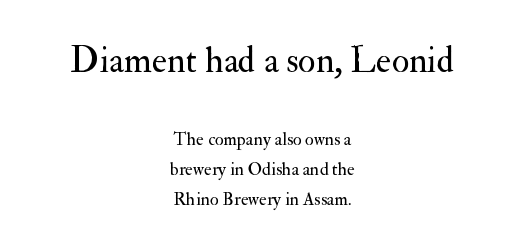
The image shows 36 px regular-weight serif type, upright; set centered, normal line spacing (1.69x), normal letter spacing, not underlined; the first (top) block is 2.0x larger; medium stroke contrast and a small x-height.
